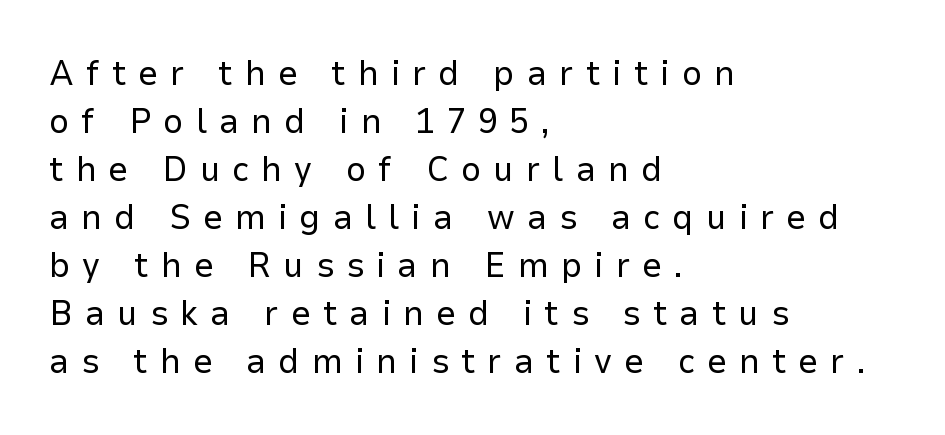
{"serif": "no", "italic": "no", "bold": "no", "weight": "regular", "width": "normal", "stroke_contrast": "low", "x_height": "medium", "monospaced": "no", "underline": "no", "align": "left", "line_spacing": "normal", "line_spacing_ratio": 1.37, "letter_spacing": "wide", "letter_spacing_em": 0.35, "glyph_px": 35}
